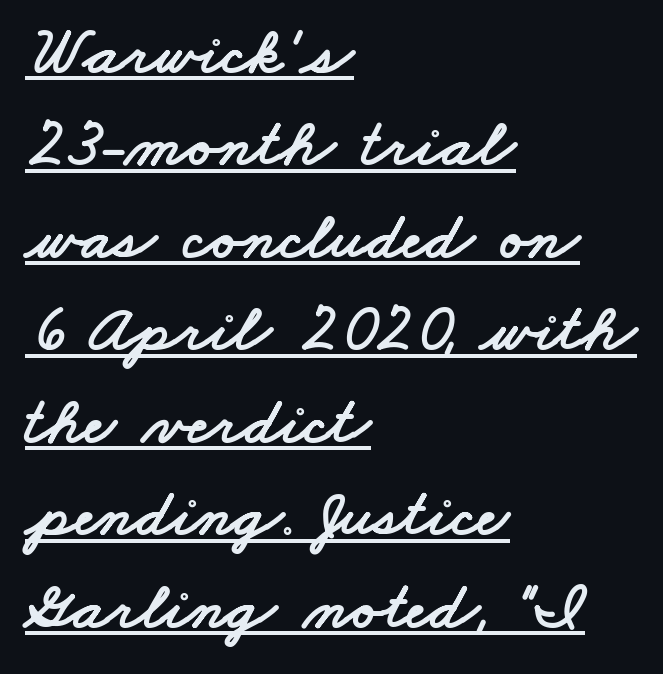
{"serif": "no", "width": "wide", "stroke_contrast": "low", "x_height": "small", "monospaced": "no", "underline": "yes", "align": "left", "line_spacing": "normal", "line_spacing_ratio": 1.36, "letter_spacing": "normal", "letter_spacing_em": 0.0, "glyph_px": 68}
